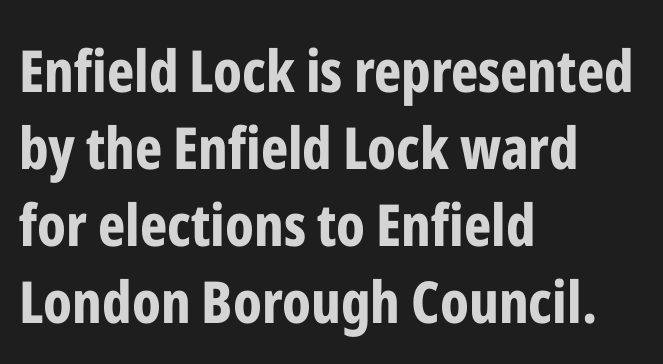
Q: Is the text bold? A: Yes.
Q: Is the text italic (slanted)? A: No, it is upright.
Q: Is the typeface a serif or a sans-serif typeface? A: Sans-serif.
Q: Is the text underlined? A: No.
Q: How is the paragraph aligned? A: Left-aligned.
Q: Is the spacing between letters normal or unusually wide? A: Normal.
Q: Is the spacing between lines tight, normal or loose? A: Normal.
Q: Width (condensed, normal, or wide)? A: Condensed.
Q: Stroke contrast? A: Low.
Q: x-height? A: Medium.
Q: Monospaced? A: No.
